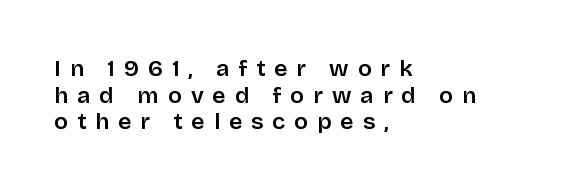
Q: Is the text bold? A: Semi-bold.
Q: Is the text italic (slanted)? A: No, it is upright.
Q: Is the text underlined? A: No.
Q: How is the paragraph aligned? A: Left-aligned.
Q: Is the spacing between letters normal or unusually wide? A: Unusually wide.
